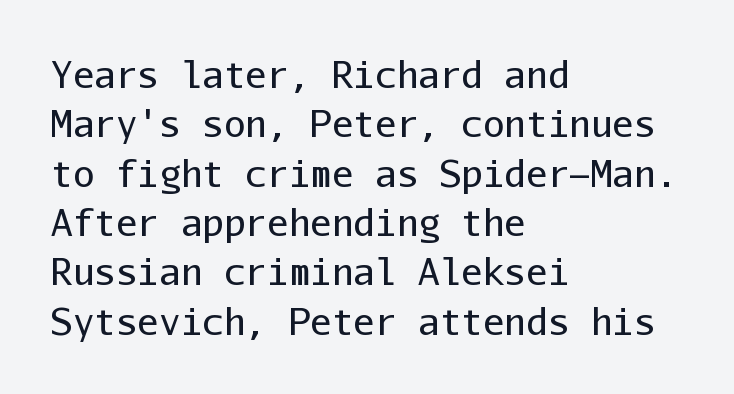
{"serif": "no", "italic": "no", "bold": "no", "weight": "regular", "width": "normal", "stroke_contrast": "low", "x_height": "medium", "monospaced": "yes", "underline": "no", "align": "left", "line_spacing": "normal", "line_spacing_ratio": 1.37, "letter_spacing": "normal", "letter_spacing_em": 0.0, "glyph_px": 36}
